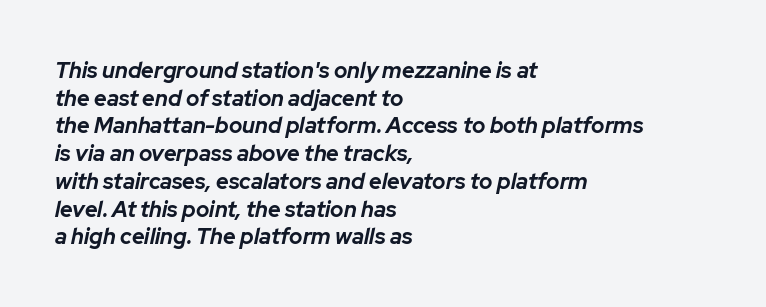
{"italic": "yes", "lean": "right", "slant_degrees": 12, "bold": "yes", "underline": "no", "align": "left", "line_spacing": "normal", "line_spacing_ratio": 1.26, "letter_spacing": "normal", "letter_spacing_em": 0.0, "glyph_px": 22}
